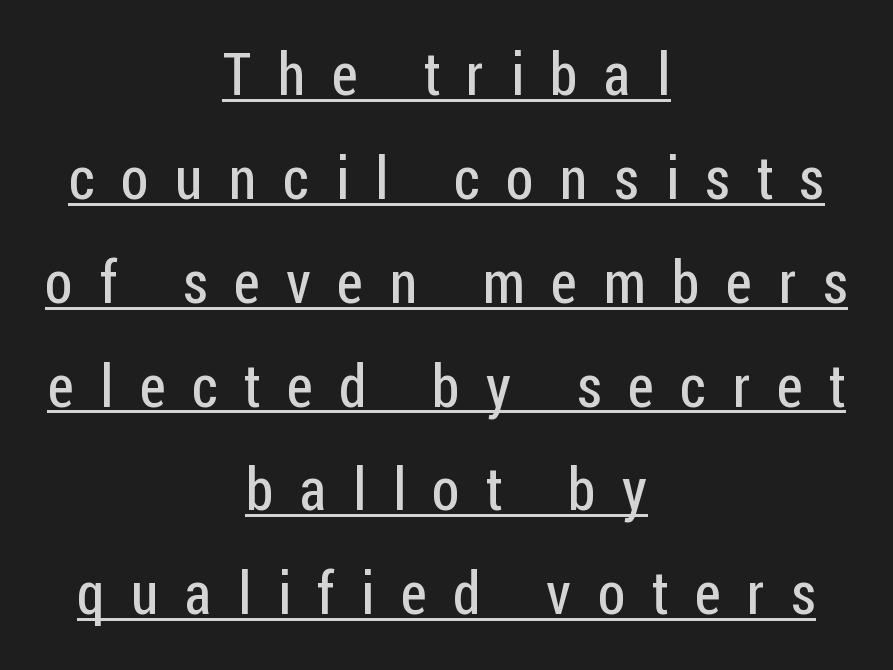
The rendering positions every line midway between the sides. Rendered with straight, roman letterforms. Notice how a bar underscores the lettering throughout. The line texture is sparse and dotted thanks to wide tracking. Nope, no serifs anywhere on these letters. The passage shown is typed in a proportional face where columns would drift.
